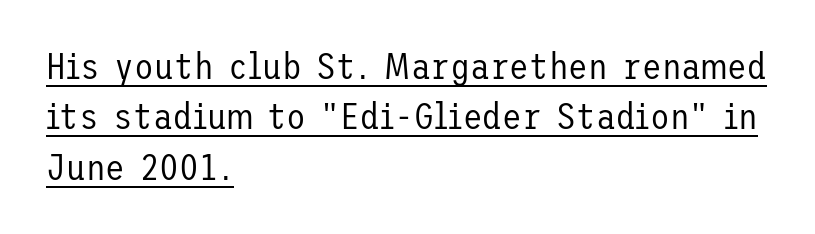
Whoever set this chose a conventional vertical rhythm. These lines stack with their left ends in a neat column. Ascenders rise straight up at ninety degrees. The font is comparable to plain body text, perhaps lighter. Examine the stroke ends and you'll find no serifs. This rendering leaves character spacing at its baseline value.
